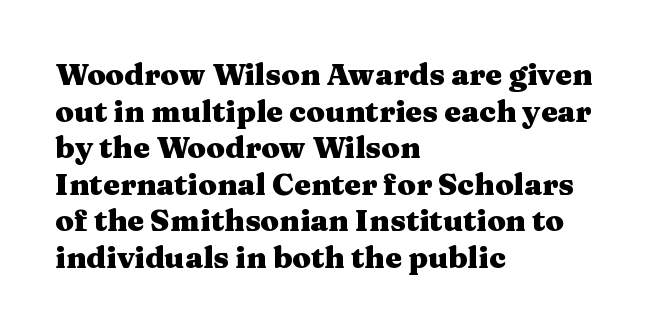
The typesetting leans heavy: a genuine bold. Each row of text sits above clean, open space. The tracking reads as untouched default to a designer's eye. The compositor pushed each line to the left boundary. The font family rendered here belongs to the serif group.
